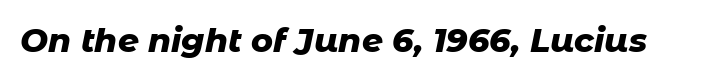
Q: Is the text bold? A: Yes.
Q: Is the text italic (slanted)? A: Yes, it leans right by about 11 degrees.
Q: Is the text underlined? A: No.
Q: Is the spacing between letters normal or unusually wide? A: Normal.
Q: Width (condensed, normal, or wide)? A: Normal.
Q: Stroke contrast? A: Low.
Q: x-height? A: Medium.
Q: Monospaced? A: No.
